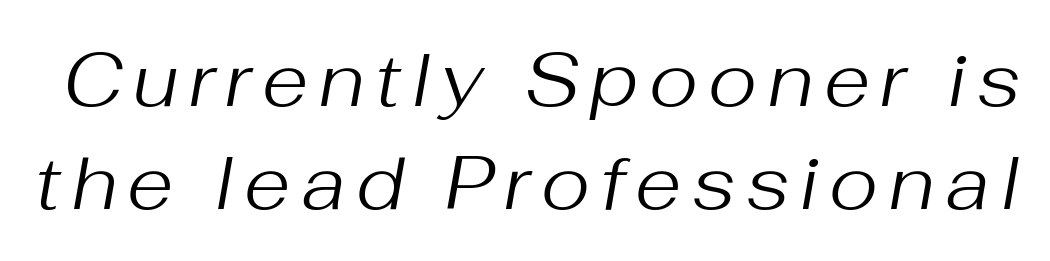
The image shows 75 px regular-weight type, italic (leaning right); set normal line spacing (1.37x), not underlined; medium stroke contrast and a medium x-height.
